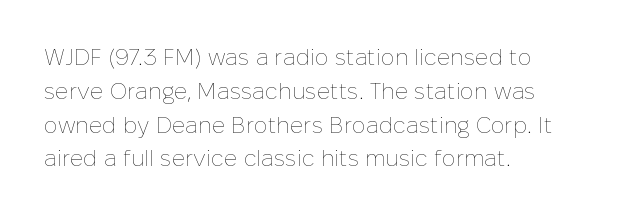
The image shows 23 px text type, upright; set left-aligned, normal line spacing (1.47x), normal letter spacing, not underlined.
